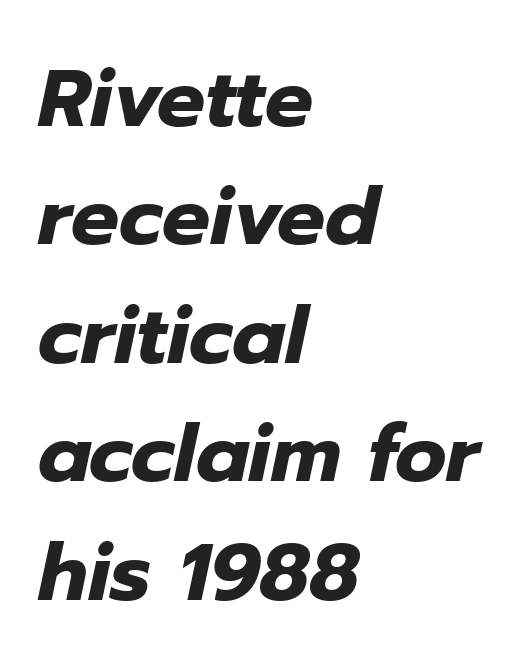
The image shows 80 px heavy type, italic (leaning right); set left-aligned, normal line spacing (1.48x), normal letter spacing, not underlined; low stroke contrast and a medium x-height.
